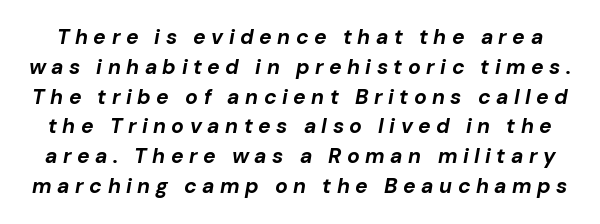
The image shows 21 px bold type, italic (leaning right); set normal line spacing (1.42x), unusually wide letter spacing (+0.26 em), not underlined.
